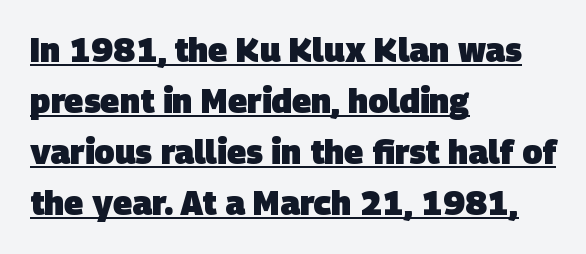
Plenty of ink on the page — the face is bold. Compared with a centered layout, this one pins lines to the left instead. Students, observe: this is what conventionally led text looks like. Looks like regular typesetting: each glyph gets only the width it needs. The specimen includes a rule beneath the text block's lines. You can tell from the bare stems that sans-serif type was used.
